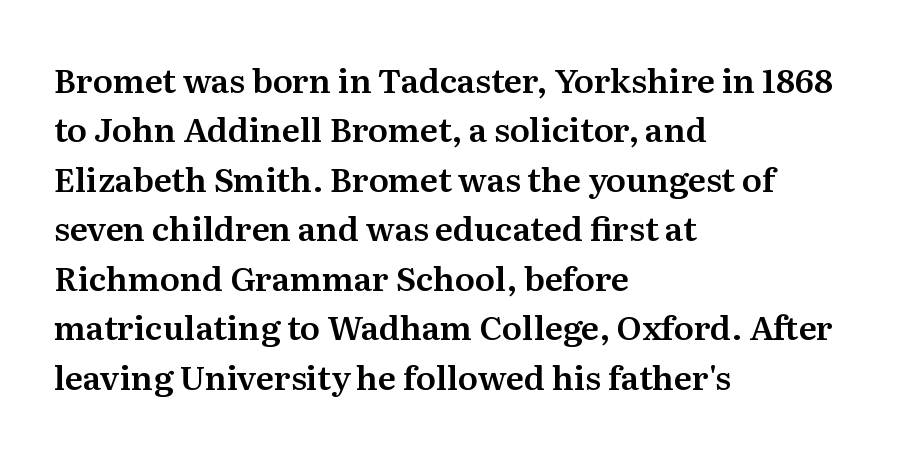
{"serif": "yes", "italic": "no", "width": "normal", "stroke_contrast": "medium", "x_height": "medium", "monospaced": "no", "underline": "no", "align": "left", "line_spacing": "normal", "line_spacing_ratio": 1.5, "letter_spacing": "normal", "letter_spacing_em": 0.0, "glyph_px": 33}
